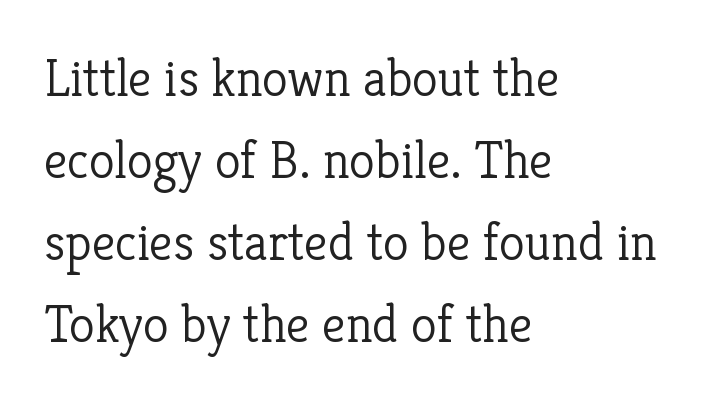
The image shows 53 px light serif type, upright; set left-aligned, normal line spacing (1.55x), normal letter spacing, not underlined; low stroke contrast and a medium x-height.
